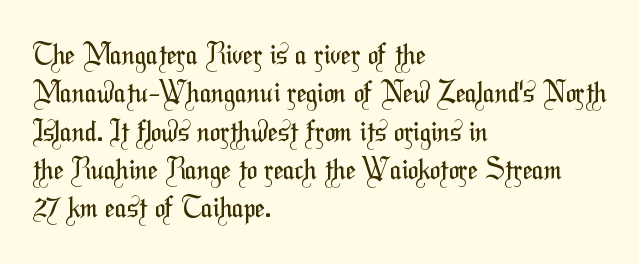
The image shows 28 px regular-weight, condensed sans-serif type; set left-aligned, normal line spacing (1.37x), normal letter spacing, not underlined; medium stroke contrast and a medium x-height.
